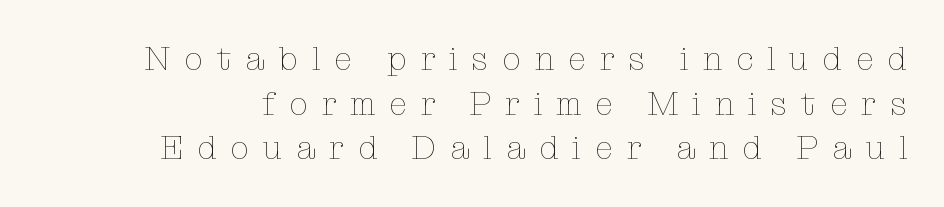
The image shows 33 px thin type, upright; set normal line spacing (1.35x), unusually wide letter spacing (+0.42 em), not underlined; low stroke contrast and a medium x-height.
